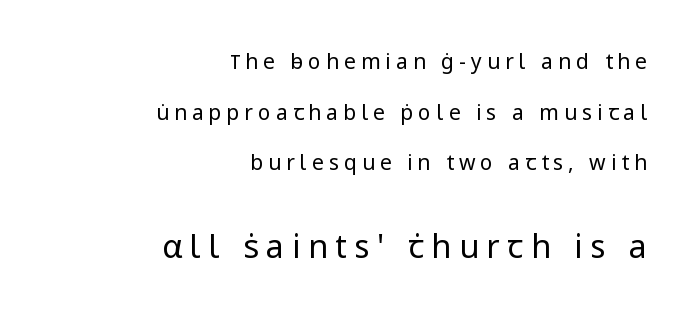
The image shows 32 px regular-weight sans-serif type, upright; set right-aligned, loose line spacing (2.41x), unusually wide letter spacing (+0.24 em), not underlined; the second (bottom) block is 1.52x larger; low stroke contrast and a medium x-height.
